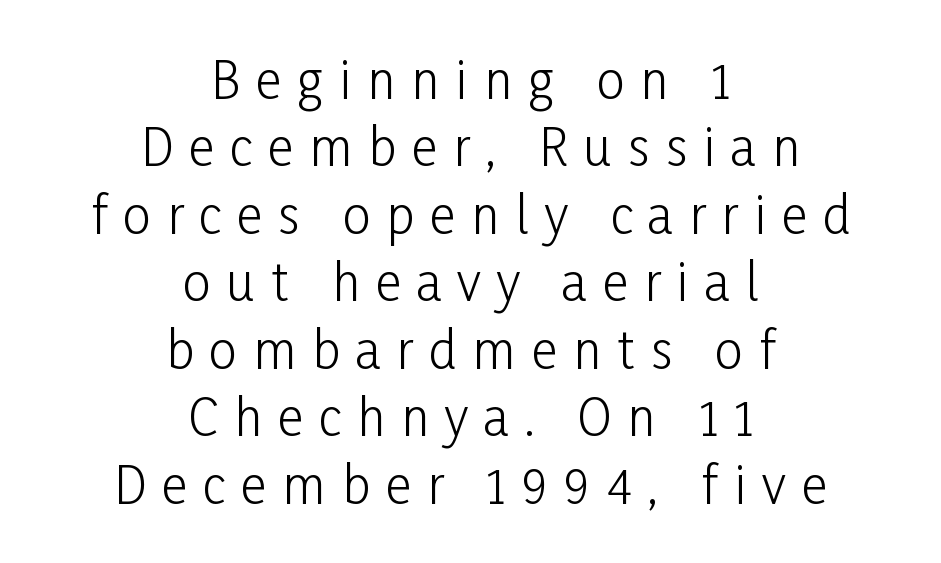
The image shows 50 px light, condensed sans-serif type, upright; set centered, normal line spacing (1.35x), unusually wide letter spacing (+0.32 em), not underlined; low stroke contrast and a medium x-height.
